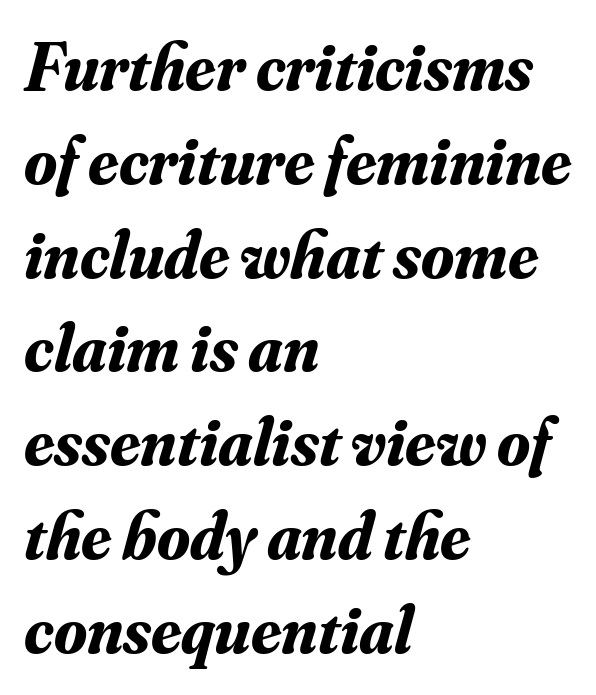
Q: Is the text bold? A: Yes.
Q: Is the text italic (slanted)? A: Yes, it leans right by about 16 degrees.
Q: Is the typeface a serif or a sans-serif typeface? A: Serif.
Q: Is the text underlined? A: No.
Q: How is the paragraph aligned? A: Left-aligned.
Q: Is the spacing between letters normal or unusually wide? A: Normal.
Q: Is the spacing between lines tight, normal or loose? A: Normal.
Q: Width (condensed, normal, or wide)? A: Normal.
Q: Stroke contrast? A: Medium.
Q: x-height? A: Small.
Q: Monospaced? A: No.
